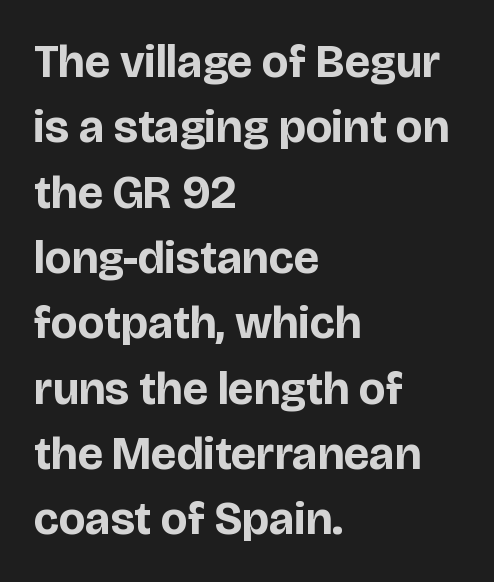
The image shows 46 px bold sans-serif type, upright; set left-aligned, normal line spacing (1.42x), normal letter spacing, not underlined; low stroke contrast and a large x-height.
